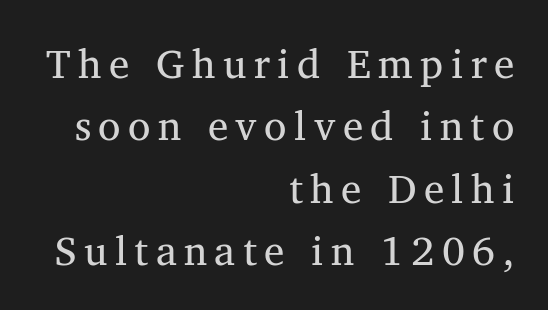
{"serif": "yes", "bold": "no", "weight": "regular", "width": "normal", "stroke_contrast": "medium", "x_height": "medium", "monospaced": "no", "underline": "no", "align": "right", "line_spacing": "normal", "line_spacing_ratio": 1.52, "glyph_px": 41}
